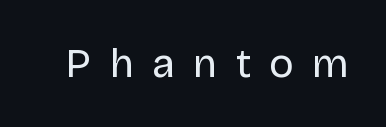
The image shows 41 px regular-weight sans-serif type, upright; set unusually wide letter spacing (+0.45 em), not underlined; low stroke contrast and a large x-height.
